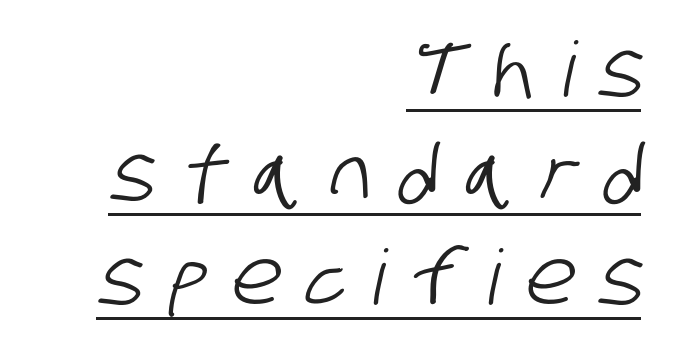
The image shows 76 px condensed sans-serif type; set right-aligned, normal line spacing (1.37x), unusually wide letter spacing (+0.35 em), underlined; low stroke contrast and a large x-height.
